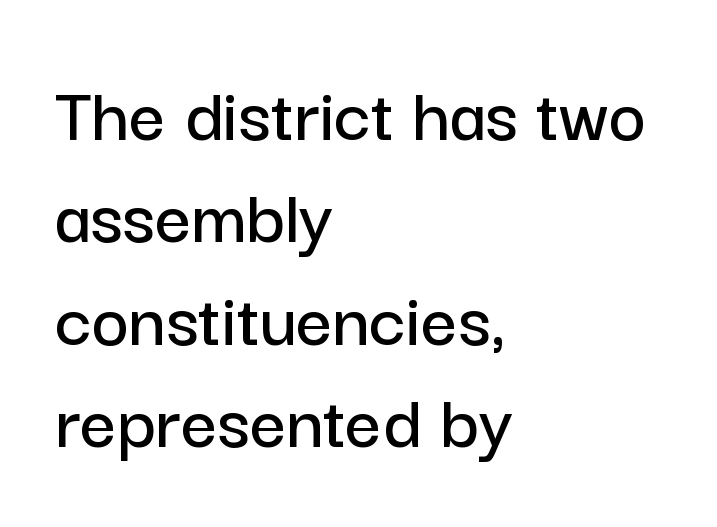
The specimen omits any rule beneath the text block's lines. Serif or sans? Sans — the stroke terminals are bare. You could call the tracking neutral — neither tight nor loose. Here the designer chose a conventional face with non-uniform glyph widths. Notice how descenders clear the ascenders below comfortably — that's standard leading. Where is the straight margin? On the left.
